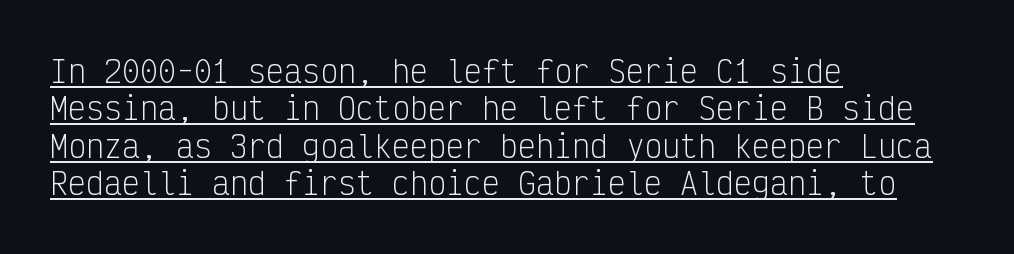
The image shows 30 px light, condensed sans-serif type, upright, monospaced; set left-aligned, normal line spacing (1.25x), normal letter spacing, underlined; low stroke contrast and a medium x-height.
